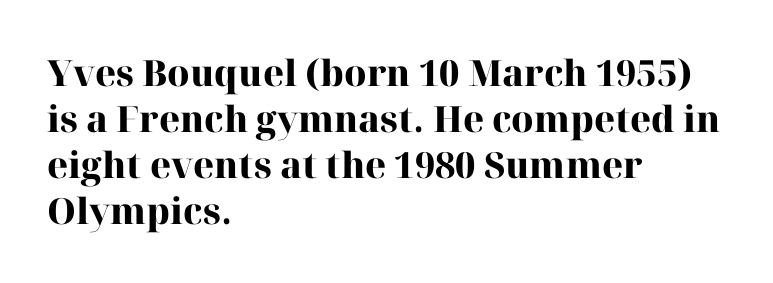
Upright lettering throughout. The letters advance in unequal steps, a hallmark of proportional type. Words appear dense and cohesive because spacing is normal. Weight: bold. The string is rendered with underlining switched off. Interline gaps are of average width in this sample.
